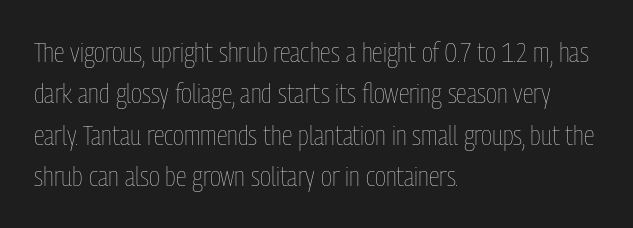
Weight: in the light-to-regular range. A roman cut, with each character standing at attention. Compared with typical body copy, the letter spacing here is the same. Here the designer chose a conventional face with non-uniform glyph widths. Horizontal bands of white between lines are of average thickness.
